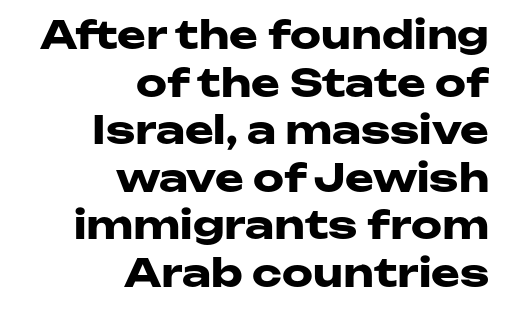
The image shows 39 px heavy, wide sans-serif type, upright; set right-aligned, line spacing 1.22x, normal letter spacing, not underlined; low stroke contrast and a medium x-height.
